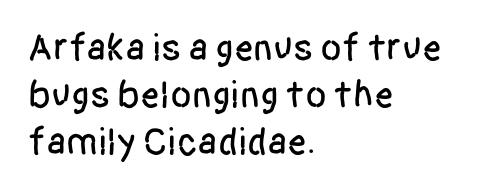
The image shows 39 px condensed sans-serif type, upright; set left-aligned, line spacing 1.2x, normal letter spacing, not underlined; low stroke contrast and a large x-height.
